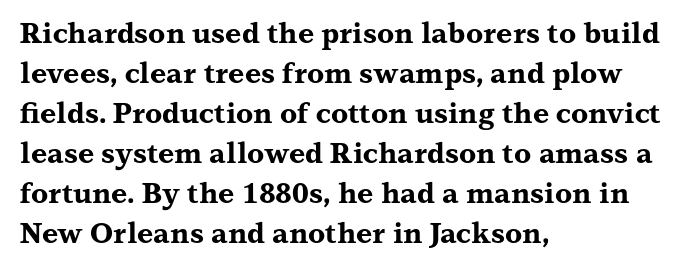
Q: Is the text bold? A: Yes.
Q: Is the text italic (slanted)? A: No, it is upright.
Q: Is the typeface a serif or a sans-serif typeface? A: Serif.
Q: Is the text underlined? A: No.
Q: How is the paragraph aligned? A: Left-aligned.
Q: Is the spacing between letters normal or unusually wide? A: Normal.
Q: Is the spacing between lines tight, normal or loose? A: Normal.
Q: Width (condensed, normal, or wide)? A: Wide.
Q: Stroke contrast? A: Medium.
Q: x-height? A: Medium.
Q: Monospaced? A: No.
